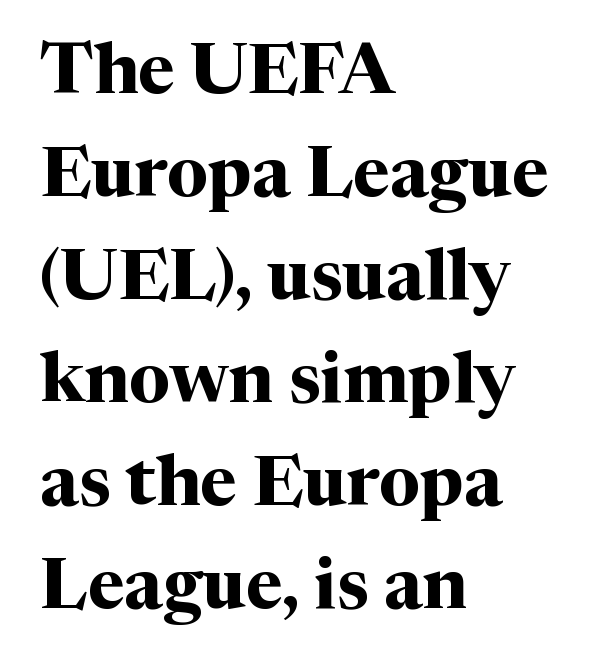
Q: Is the text bold? A: Yes.
Q: Is the text italic (slanted)? A: No, it is upright.
Q: Is the typeface a serif or a sans-serif typeface? A: Serif.
Q: Is the text underlined? A: No.
Q: How is the paragraph aligned? A: Left-aligned.
Q: Is the spacing between letters normal or unusually wide? A: Normal.
Q: Is the spacing between lines tight, normal or loose? A: Normal.
Q: Width (condensed, normal, or wide)? A: Normal.
Q: Stroke contrast? A: Medium.
Q: x-height? A: Medium.
Q: Monospaced? A: No.
